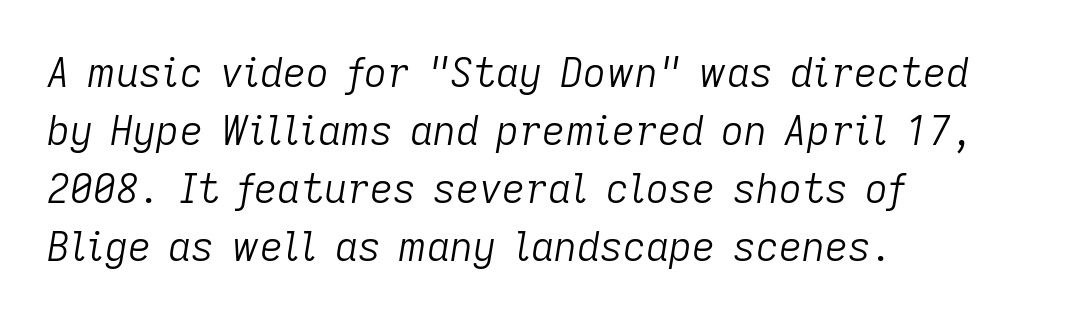
Evenly set lines give the paragraph a standard silhouette. Quick note: underline off. The passage shown has conventional tracking throughout. Every row of glyphs begins at an identical x-position on the left. The weight would be labelled regular, book, light, or lighter still. Slant detected: the letters are inclined.
